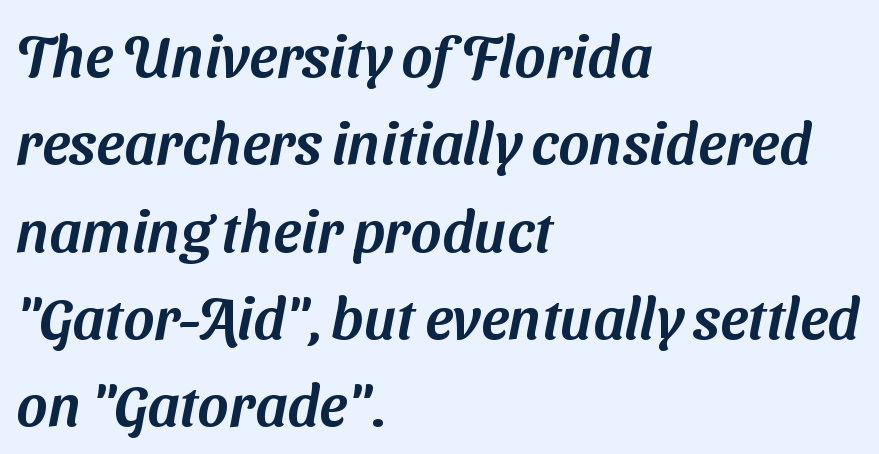
I'd call this a sans setting — the letters go barefoot. The passage shown is typed in a proportional face where columns would drift. Layout note: lines flush left. A typesetter would call this leading conventional body-copy spacing. The string is rendered with underlining switched off. The tracking reads as untouched default to a designer's eye.
